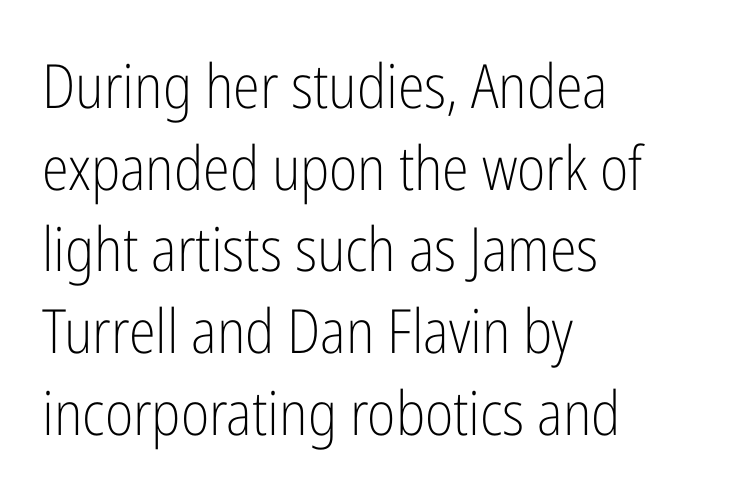
Q: Is the text bold? A: No.
Q: Is the text italic (slanted)? A: No, it is upright.
Q: Is the typeface a serif or a sans-serif typeface? A: Sans-serif.
Q: Is the text underlined? A: No.
Q: How is the paragraph aligned? A: Left-aligned.
Q: Is the spacing between letters normal or unusually wide? A: Normal.
Q: Is the spacing between lines tight, normal or loose? A: Normal.
Q: Width (condensed, normal, or wide)? A: Condensed.
Q: Stroke contrast? A: Low.
Q: x-height? A: Medium.
Q: Monospaced? A: No.
